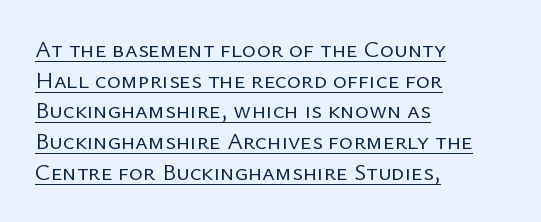
The image shows 24 px text type, upright; set left-aligned, normal line spacing (1.28x), normal letter spacing, underlined.
